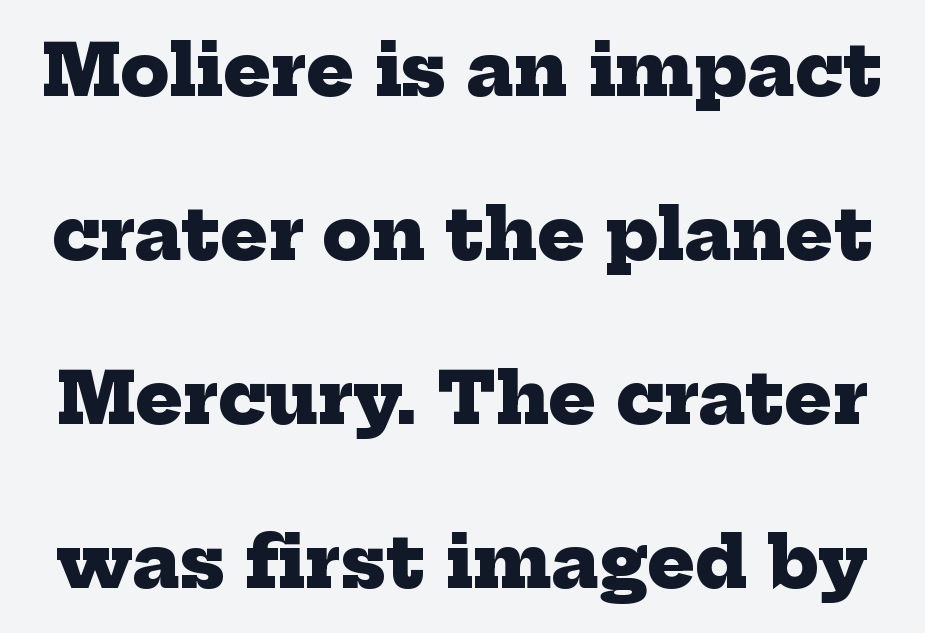
Q: Is the text bold? A: Yes.
Q: Is the typeface a serif or a sans-serif typeface? A: Serif.
Q: Is the text underlined? A: No.
Q: Is the spacing between letters normal or unusually wide? A: Normal.
Q: Is the spacing between lines tight, normal or loose? A: Loose.
Q: Width (condensed, normal, or wide)? A: Normal.
Q: Stroke contrast? A: Low.
Q: x-height? A: Medium.
Q: Monospaced? A: No.
